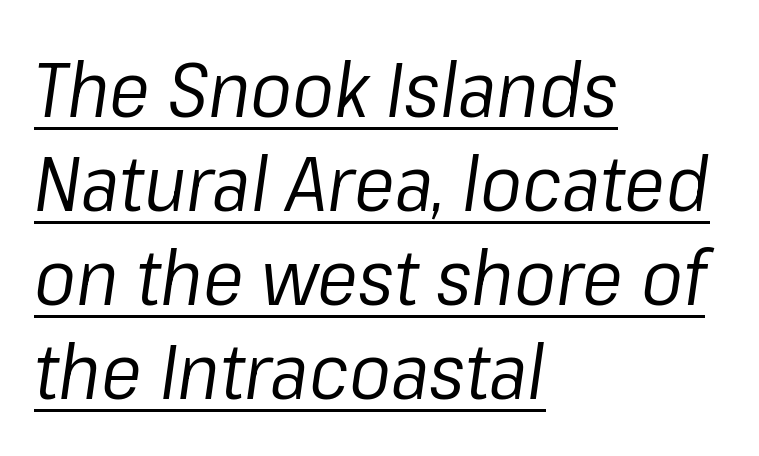
Q: Is the text bold? A: No.
Q: Is the text italic (slanted)? A: Yes, it leans right by about 8 degrees.
Q: Is the text underlined? A: Yes.
Q: How is the paragraph aligned? A: Left-aligned.
Q: Is the spacing between letters normal or unusually wide? A: Normal.
Q: Width (condensed, normal, or wide)? A: Normal.
Q: Stroke contrast? A: Low.
Q: x-height? A: Medium.
Q: Monospaced? A: No.
